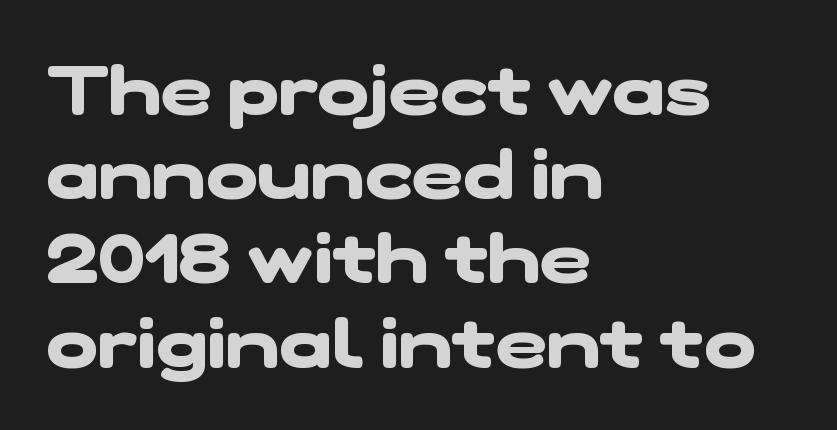
{"serif": "no", "bold": "yes", "weight": "heavy", "width": "wide", "stroke_contrast": "low", "x_height": "medium", "monospaced": "no", "underline": "no", "align": "left", "line_spacing_ratio": 1.22, "letter_spacing": "normal", "letter_spacing_em": 0.0, "glyph_px": 69}
